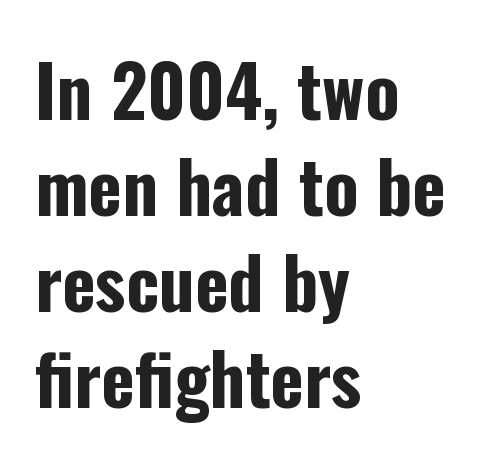
Q: Is the text bold? A: Yes.
Q: Is the text italic (slanted)? A: No, it is upright.
Q: Is the typeface a serif or a sans-serif typeface? A: Sans-serif.
Q: Is the text underlined? A: No.
Q: How is the paragraph aligned? A: Left-aligned.
Q: Is the spacing between letters normal or unusually wide? A: Normal.
Q: Is the spacing between lines tight, normal or loose? A: Normal.
Q: Width (condensed, normal, or wide)? A: Condensed.
Q: Stroke contrast? A: Low.
Q: x-height? A: Medium.
Q: Monospaced? A: No.
